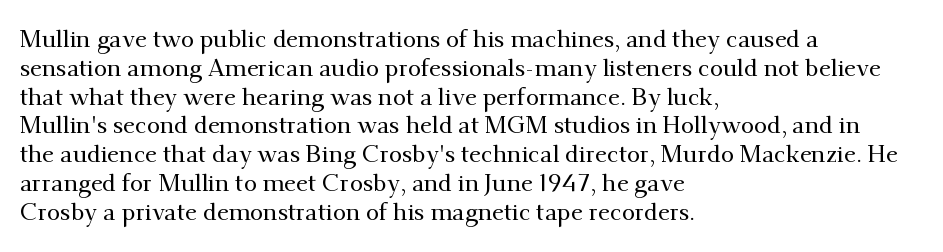
The image shows 24 px text type, upright; set left-aligned, line spacing 1.2x, normal letter spacing, not underlined.
